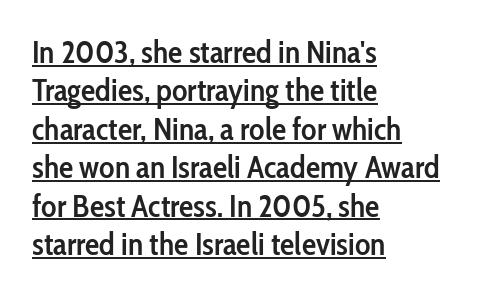
The image shows 32 px semibold, condensed sans-serif type, upright; set left-aligned, line spacing 1.2x, normal letter spacing, underlined; low stroke contrast and a medium x-height.
